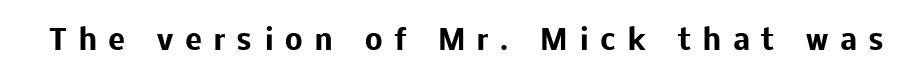
The image shows 28 px heavy sans-serif type, upright; set unusually wide letter spacing (+0.41 em), not underlined; low stroke contrast and a medium x-height.
